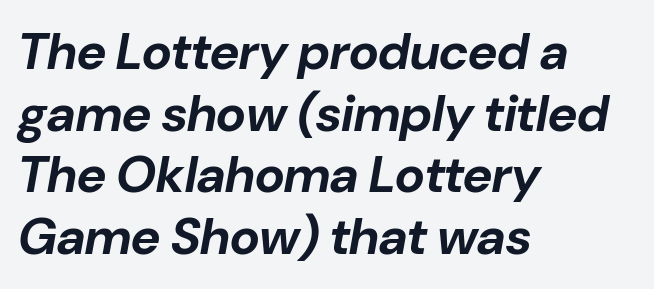
Strokes here are thick enough to call this a true bold. The tracking reads as untouched default to a designer's eye. The passage shown is not underscored anywhere. Every row of glyphs begins at an identical x-position on the left.
